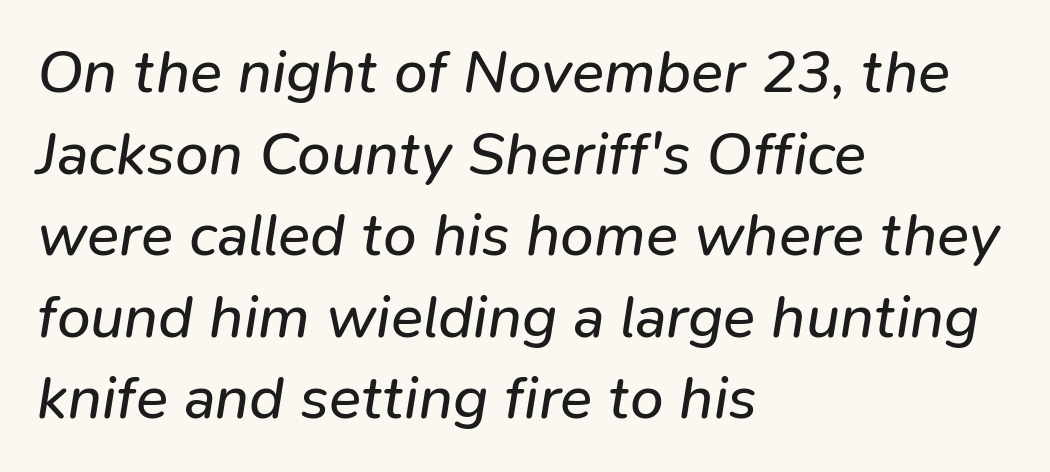
{"italic": "yes", "lean": "right", "slant_degrees": 9, "bold": "no", "weight": "regular", "width": "normal", "stroke_contrast": "low", "x_height": "medium", "monospaced": "no", "underline": "no", "align": "left", "line_spacing": "normal", "line_spacing_ratio": 1.36, "letter_spacing": "normal", "letter_spacing_em": 0.0, "glyph_px": 60}
